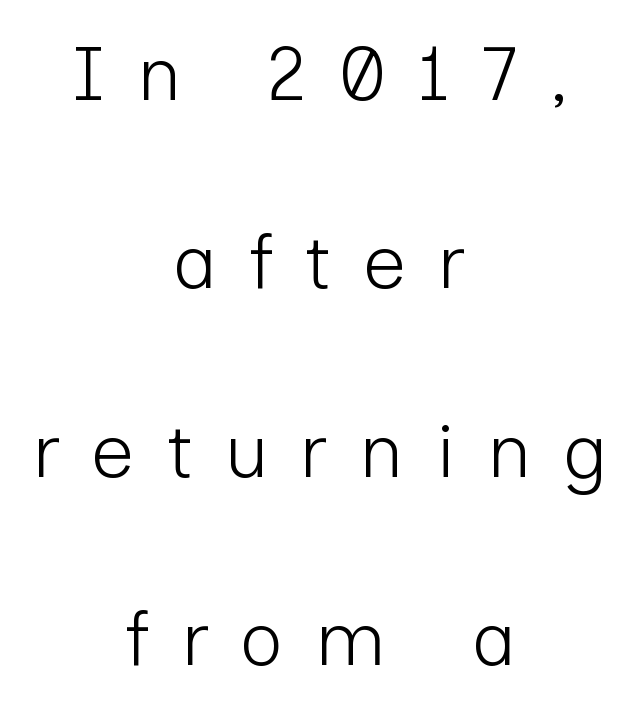
Q: Is the text bold? A: No.
Q: Is the text italic (slanted)? A: No, it is upright.
Q: Is the typeface a serif or a sans-serif typeface? A: Sans-serif.
Q: Is the text underlined? A: No.
Q: How is the paragraph aligned? A: Centered.
Q: Is the spacing between letters normal or unusually wide? A: Unusually wide.
Q: Is the spacing between lines tight, normal or loose? A: Loose.
Q: Width (condensed, normal, or wide)? A: Normal.
Q: Stroke contrast? A: Low.
Q: x-height? A: Medium.
Q: Monospaced? A: No.
